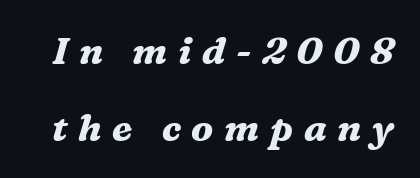
Q: Is the text bold? A: Yes.
Q: Is the text italic (slanted)? A: Yes, it leans right by about 16 degrees.
Q: Is the typeface a serif or a sans-serif typeface? A: Serif.
Q: Is the text underlined? A: No.
Q: Is the spacing between letters normal or unusually wide? A: Unusually wide.
Q: Is the spacing between lines tight, normal or loose? A: Loose.
Q: Width (condensed, normal, or wide)? A: Normal.
Q: Stroke contrast? A: Medium.
Q: x-height? A: Medium.
Q: Monospaced? A: No.
